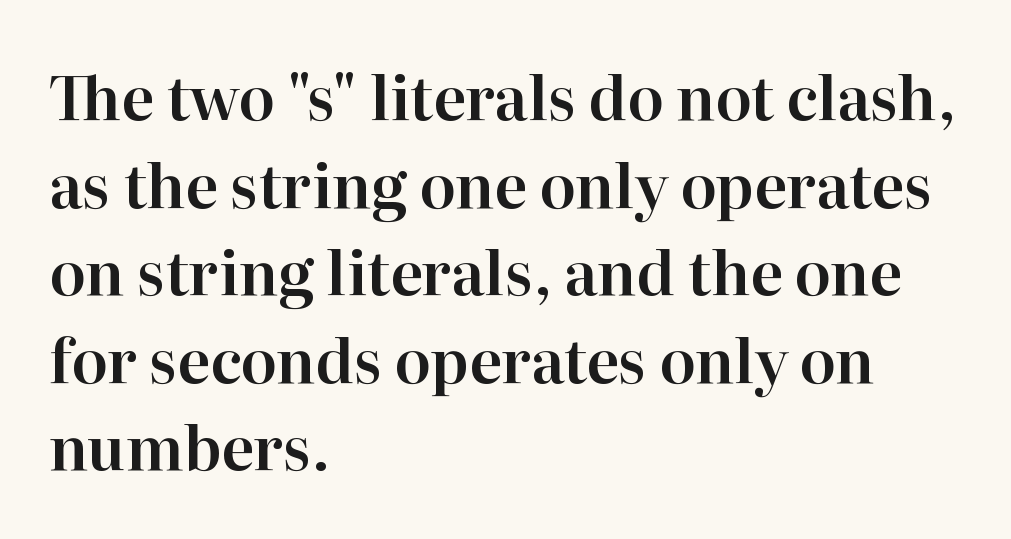
{"serif": "yes", "italic": "no", "width": "normal", "stroke_contrast": "high", "x_height": "medium", "monospaced": "no", "underline": "no", "align": "left", "line_spacing": "normal", "line_spacing_ratio": 1.46, "letter_spacing": "normal", "letter_spacing_em": 0.0, "glyph_px": 60}
